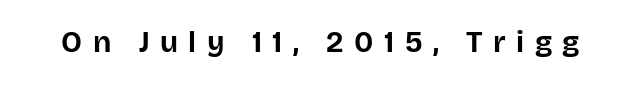
Short note: letters widely spaced. A bare baseline throughout the passage. How heavy is the stroke? Heavy — this is a bold. Character widths vary here, with narrow letters taking less room than wide ones. Ordinary non-slanted type is in use. The rendering shows plain stroke endings on the letterforms — a sans-serif design.
